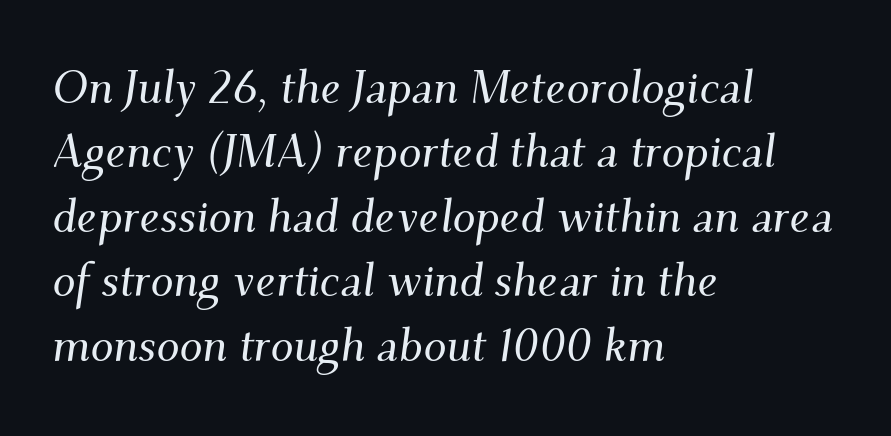
Regarding serifs, this sample has them. The space directly below the letters is spotless. Nothing unusual about the tracking: characters are spaced as the font intends. Does the copy run flush right? No — it runs flush left. Compared with ordinary roman type, these characters are visibly tilted.
